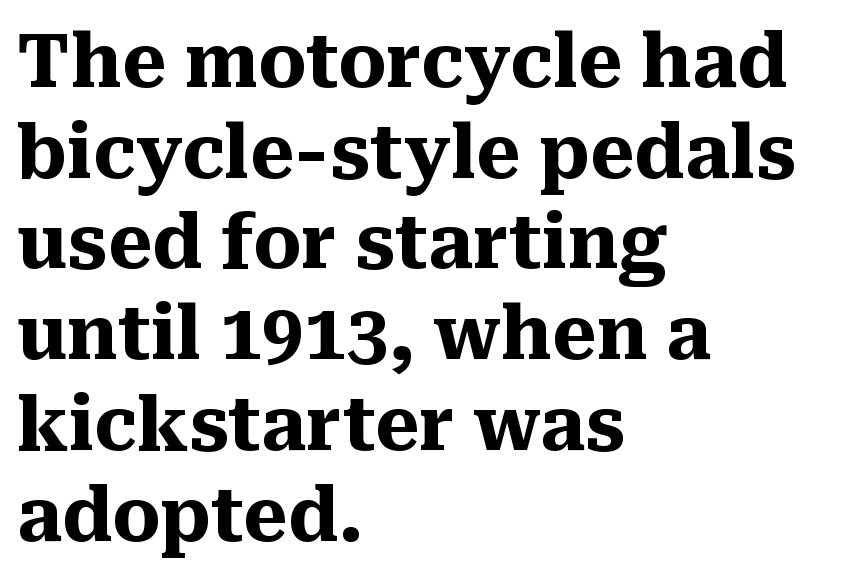
Q: Is the text bold? A: Yes.
Q: Is the text italic (slanted)? A: No, it is upright.
Q: Is the typeface a serif or a sans-serif typeface? A: Serif.
Q: Is the text underlined? A: No.
Q: How is the paragraph aligned? A: Left-aligned.
Q: Is the spacing between letters normal or unusually wide? A: Normal.
Q: Width (condensed, normal, or wide)? A: Normal.
Q: Stroke contrast? A: Medium.
Q: x-height? A: Medium.
Q: Monospaced? A: No.
